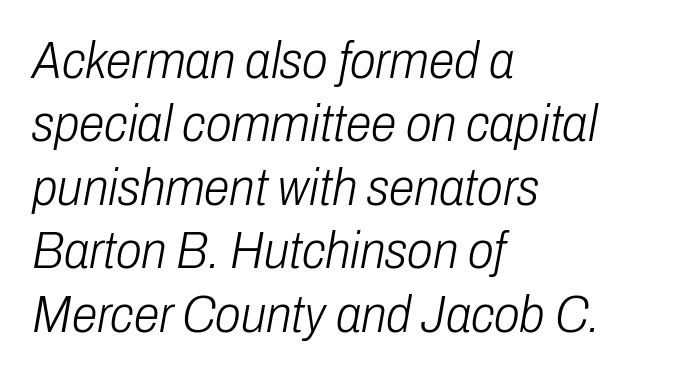
The image shows 52 px light, condensed type, italic (leaning right); set left-aligned, line spacing 1.22x, normal letter spacing, not underlined; low stroke contrast and a medium x-height.
